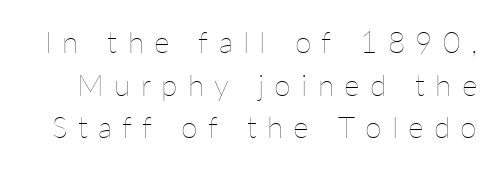
The letters advance in unequal steps, a hallmark of proportional type. Whoever set this chose a conventional vertical rhythm. Observe the wide spacing: letters keep a clear distance from each other. Each stroke keeps to a modest, everyday thickness or less.
